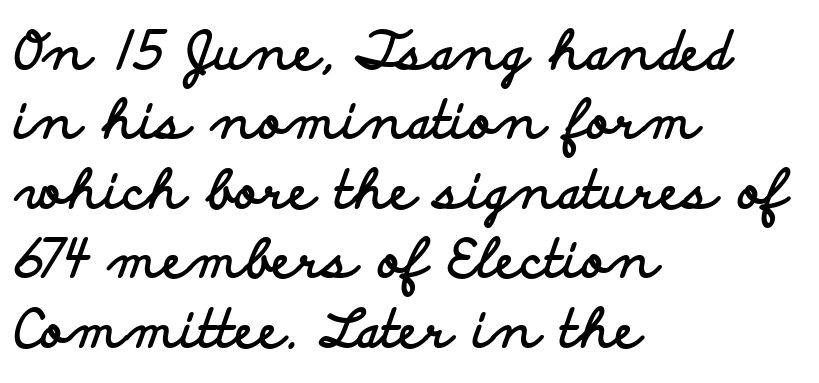
Q: Is the text bold? A: Yes.
Q: Is the text italic (slanted)? A: Yes.
Q: Is the typeface a serif or a sans-serif typeface? A: Sans-serif.
Q: Is the text underlined? A: No.
Q: How is the paragraph aligned? A: Left-aligned.
Q: Is the spacing between letters normal or unusually wide? A: Normal.
Q: Is the spacing between lines tight, normal or loose? A: Normal.
Q: Width (condensed, normal, or wide)? A: Wide.
Q: Stroke contrast? A: Low.
Q: x-height? A: Small.
Q: Monospaced? A: No.
